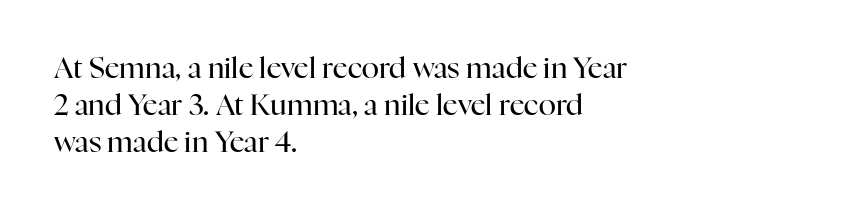
The image shows 29 px regular-weight serif type, upright; set left-aligned, normal line spacing (1.28x), normal letter spacing, not underlined; high stroke contrast and a medium x-height.
